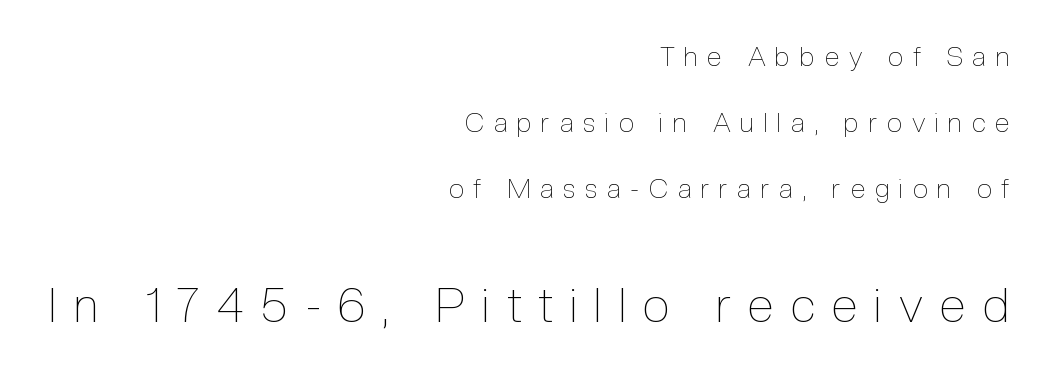
Rule under the text: the space is simply empty. The letters stand straight up with perfectly vertical stems. In CSS terms this would be text-align: right. Is the lower block the larger one? Yes — the lower block carries the bigger type. Caption: expanded tracking, letters set apart. These lines are rendered in a variable-pitch font.
